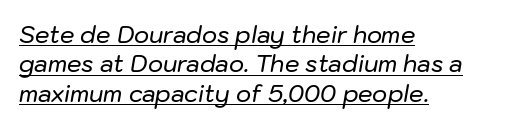
{"italic": "yes", "lean": "right", "slant_degrees": 10, "underline": "yes", "align": "left", "line_spacing": "normal", "line_spacing_ratio": 1.28, "letter_spacing": "normal", "letter_spacing_em": 0.0, "glyph_px": 23}
